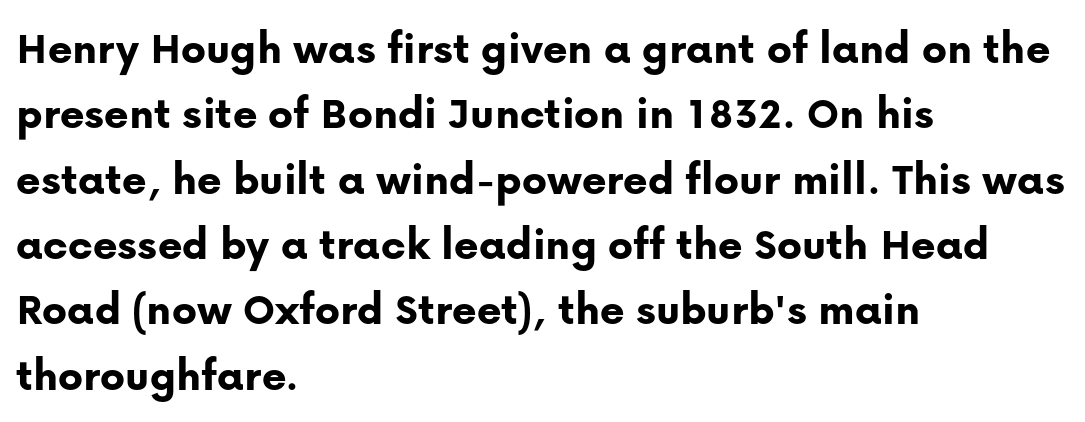
The image shows 47 px bold sans-serif type, upright; set left-aligned, normal line spacing (1.39x), normal letter spacing, not underlined; low stroke contrast and a medium x-height.
